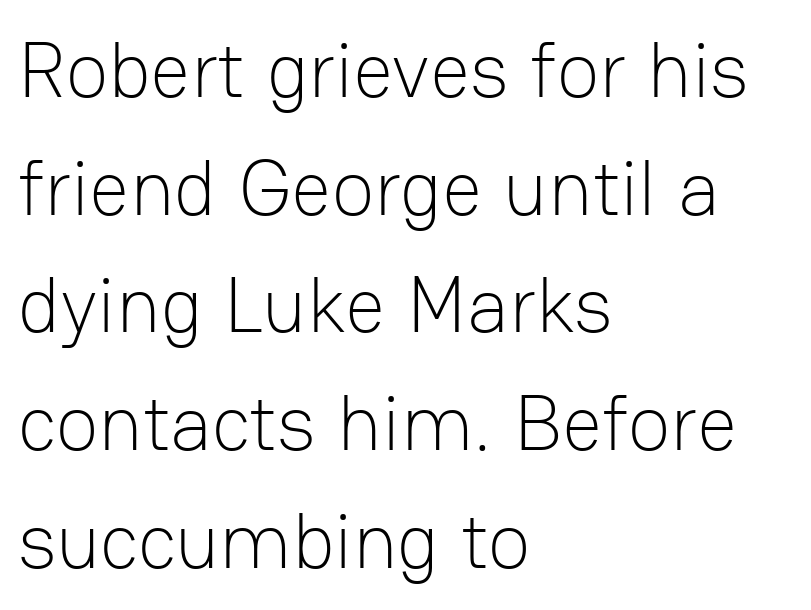
The typesetting does not lean heavy: it is not bold. Horizontal alignment here is leftward, the default for most running prose. Compared with typical paragraphs, the rows here are spaced about the same. To sum up the face: it is a sans, with no serifs.
